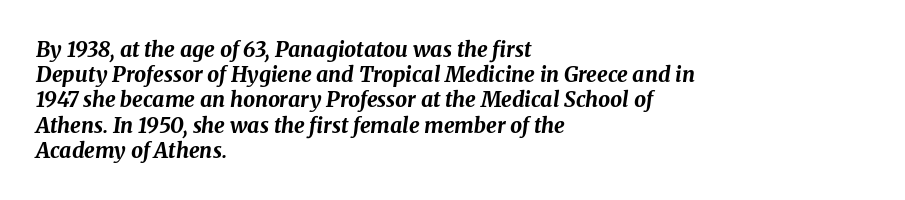
The image shows 21 px bold type, italic (leaning right); set left-aligned, line spacing 1.2x, normal letter spacing, not underlined.
